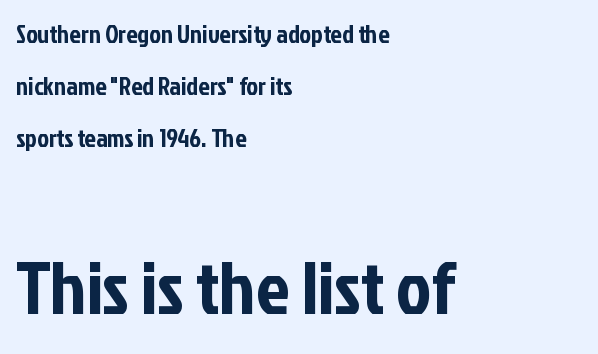
The image shows 75 px condensed sans-serif type, upright; set left-aligned, loose line spacing (2.09x), normal letter spacing, not underlined; the second (bottom) block is 3.0x larger; low stroke contrast and a medium x-height.
